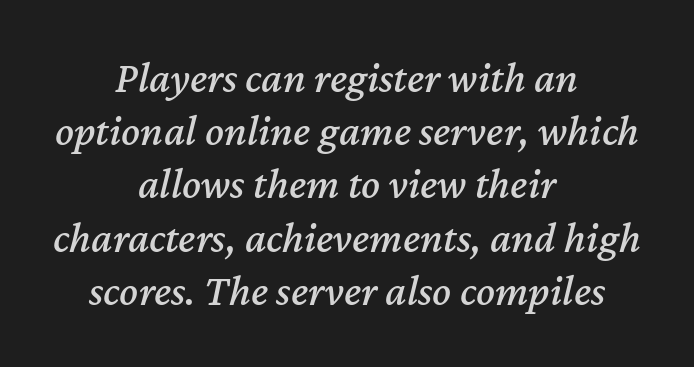
The image shows 44 px text type, italic (leaning right); set centered, line spacing 1.21x, normal letter spacing, not underlined; medium stroke contrast and a medium x-height.
